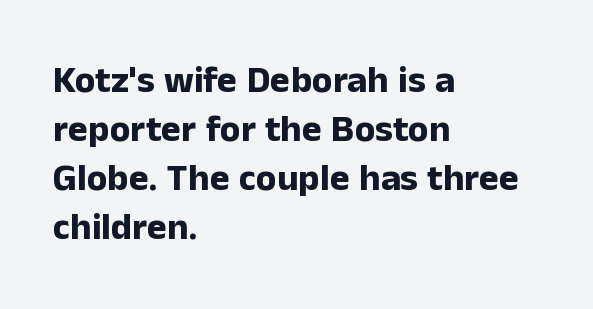
{"serif": "no", "italic": "no", "bold": "yes", "weight": "bold", "width": "normal", "stroke_contrast": "low", "x_height": "medium", "monospaced": "no", "underline": "no", "align": "left", "line_spacing": "normal", "line_spacing_ratio": 1.29, "letter_spacing": "normal", "letter_spacing_em": 0.0, "glyph_px": 38}
